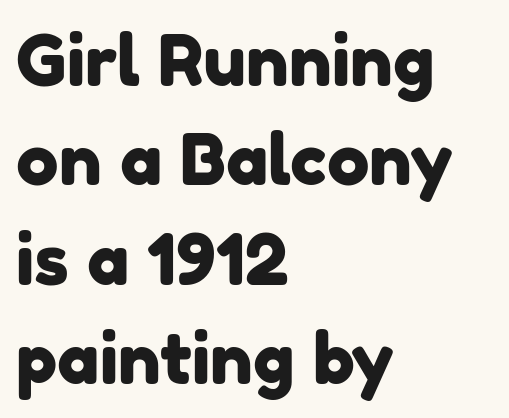
Left-aligned paragraph, ragged on the right. You could not count columns in this text — the font is proportionally spaced. In terms of letterform style, serifs are entirely absent. Does the leading feel generous? No, just average. Short note: letters normally spaced.
